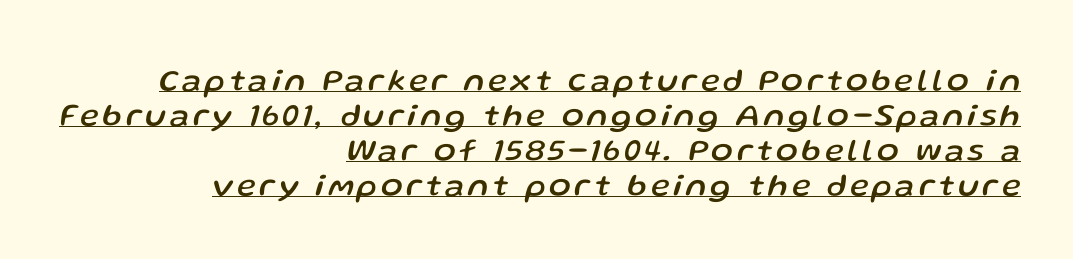
Q: Is the text italic (slanted)? A: Yes, it leans right by about 13 degrees.
Q: Is the text underlined? A: Yes.
Q: How is the paragraph aligned? A: Right-aligned.
Q: Is the spacing between lines tight, normal or loose? A: Tight.
Q: Width (condensed, normal, or wide)? A: Normal.
Q: Stroke contrast? A: Low.
Q: x-height? A: Medium.
Q: Monospaced? A: No.
